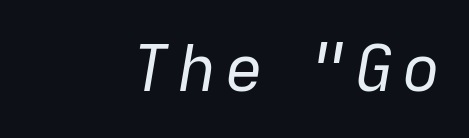
The image shows 65 px regular-weight type, italic (leaning right); set not underlined; low stroke contrast and a medium x-height.
